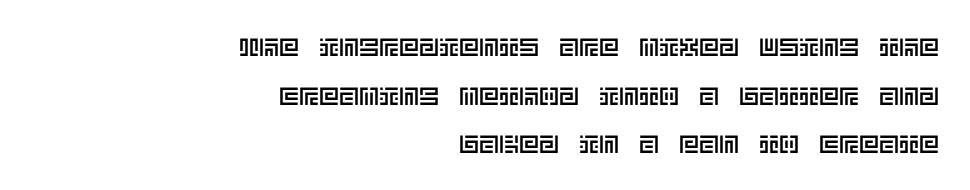
Q: Is the text italic (slanted)? A: No, it is upright.
Q: Is the text underlined? A: No.
Q: How is the paragraph aligned? A: Right-aligned.
Q: Is the spacing between letters normal or unusually wide? A: Normal.
Q: Is the spacing between lines tight, normal or loose? A: Loose.
